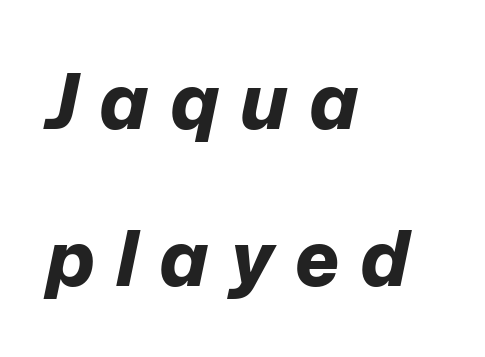
Quick note: italic. Loose tracking; the words dissolve into strings of separated letters. Each letter keeps its own natural width here, so spacing adapts to shape. Every letter is thick-stroked: bold, no question. A classic flush-left, rag-right setting is used for this passage.
